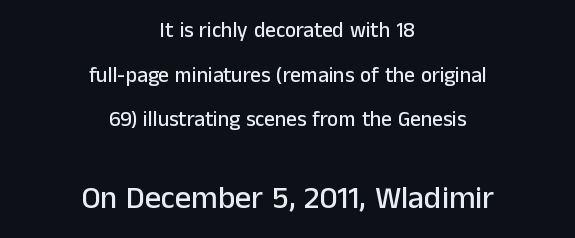
{"serif": "no", "italic": "no", "width": "normal", "stroke_contrast": "low", "x_height": "medium", "monospaced": "no", "underline": "no", "align": "center", "line_spacing": "loose", "line_spacing_ratio": 2.13, "letter_spacing": "normal", "letter_spacing_em": 0.0, "larger_block": "second", "size_ratio": 1.52, "glyph_px": 32}
